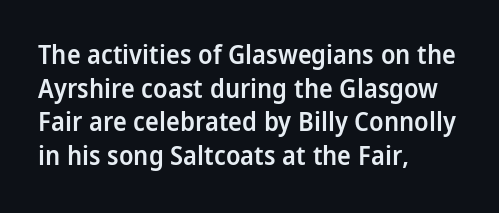
Each row of text sits above clean, open space. Notice how the passage keeps a crisp vertical edge on the left only. These lines keep a tight, regular rhythm from letter to letter. The strokes are fattened partway — semibold, not bold. Regarding leading, the lines here are spaced in the standard way. Upright lettering throughout.
